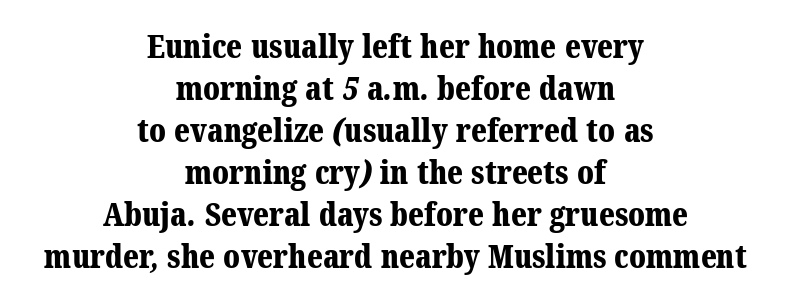
The image shows 32 px bold serif type; set centered, normal line spacing (1.31x), normal letter spacing, not underlined; medium stroke contrast and a medium x-height.
